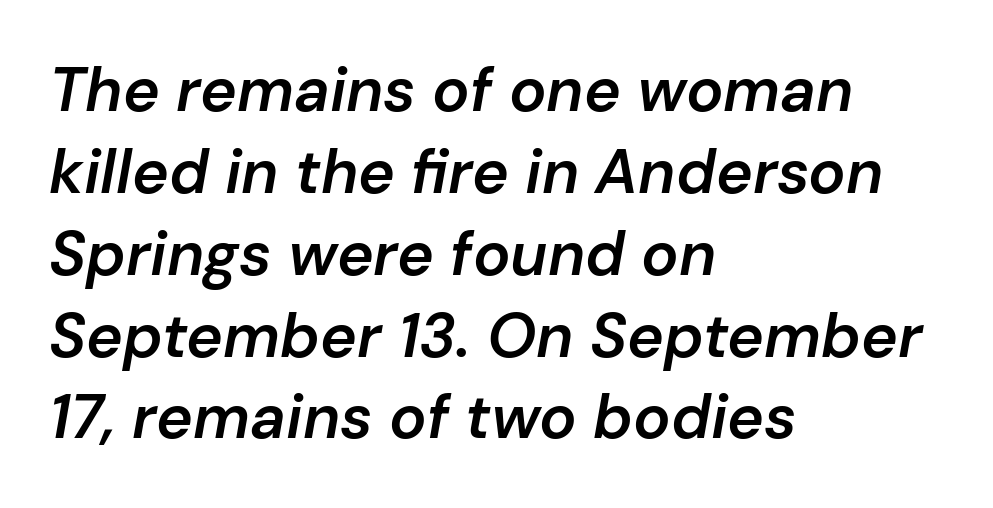
Q: Is the text bold? A: Semi-bold.
Q: Is the text italic (slanted)? A: Yes, it leans right by about 10 degrees.
Q: Is the text underlined? A: No.
Q: How is the paragraph aligned? A: Left-aligned.
Q: Is the spacing between letters normal or unusually wide? A: Normal.
Q: Is the spacing between lines tight, normal or loose? A: Normal.
Q: Width (condensed, normal, or wide)? A: Normal.
Q: Stroke contrast? A: Low.
Q: x-height? A: Medium.
Q: Monospaced? A: No.
